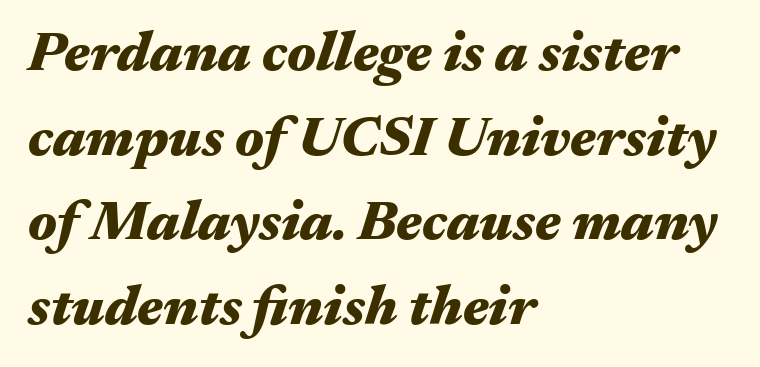
Q: Is the text bold? A: Yes.
Q: Is the text italic (slanted)? A: Yes, it leans right by about 17 degrees.
Q: Is the text underlined? A: No.
Q: How is the paragraph aligned? A: Left-aligned.
Q: Is the spacing between letters normal or unusually wide? A: Normal.
Q: Is the spacing between lines tight, normal or loose? A: Normal.
Q: Width (condensed, normal, or wide)? A: Wide.
Q: Stroke contrast? A: Medium.
Q: x-height? A: Medium.
Q: Monospaced? A: No.
